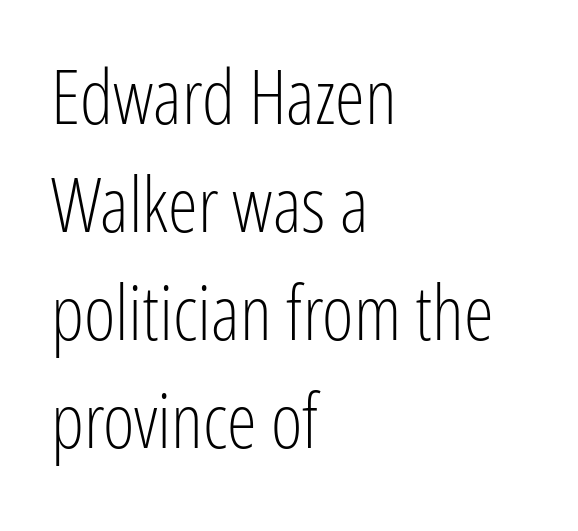
The text block is weighted toward the left margin, trailing off unevenly rightward. The space directly below the letters is spotless. The line texture is even and compact thanks to regular tracking. No heavy texture on the line: the type isn't bold. Ascenders rise straight up at ninety degrees.
